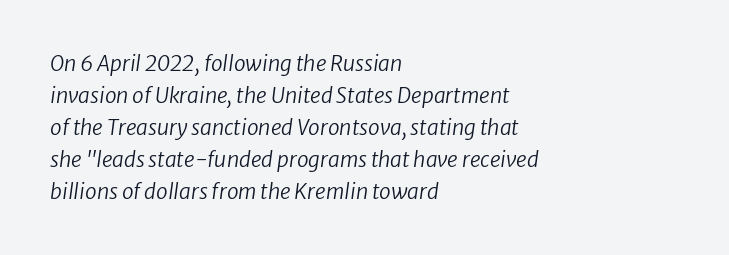
The image shows 21 px text type, italic (leaning right); set left-aligned, normal line spacing (1.52x), normal letter spacing, not underlined.
